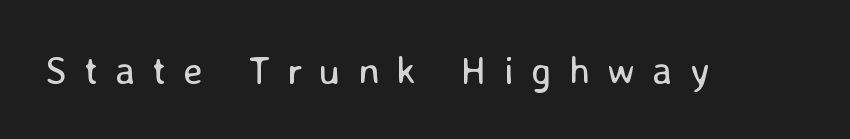
Q: Is the text bold? A: No.
Q: Is the text italic (slanted)? A: No, it is upright.
Q: Is the typeface a serif or a sans-serif typeface? A: Sans-serif.
Q: Is the text underlined? A: No.
Q: Is the spacing between letters normal or unusually wide? A: Unusually wide.
Q: Width (condensed, normal, or wide)? A: Normal.
Q: Stroke contrast? A: Low.
Q: x-height? A: Medium.
Q: Monospaced? A: No.
